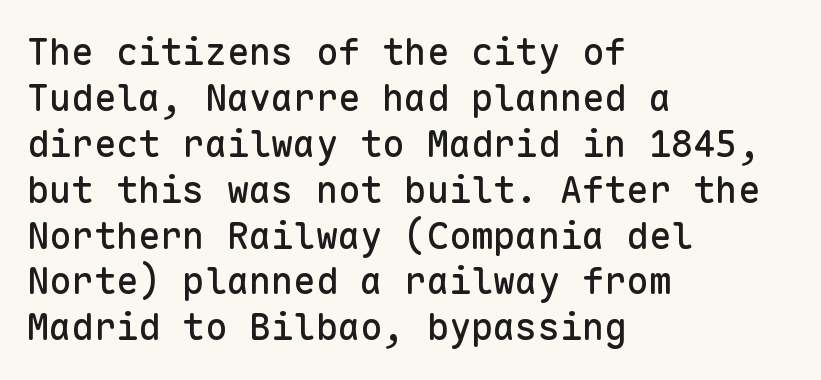
{"serif": "no", "italic": "no", "width": "normal", "stroke_contrast": "low", "x_height": "medium", "monospaced": "yes", "underline": "no", "align": "left", "line_spacing_ratio": 1.24, "letter_spacing": "normal", "letter_spacing_em": 0.0, "glyph_px": 37}
